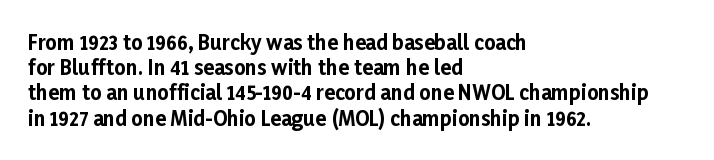
Q: Is the text bold? A: Yes.
Q: Is the text italic (slanted)? A: No, it is upright.
Q: Is the text underlined? A: No.
Q: How is the paragraph aligned? A: Left-aligned.
Q: Is the spacing between letters normal or unusually wide? A: Normal.
Q: Is the spacing between lines tight, normal or loose? A: Normal.
